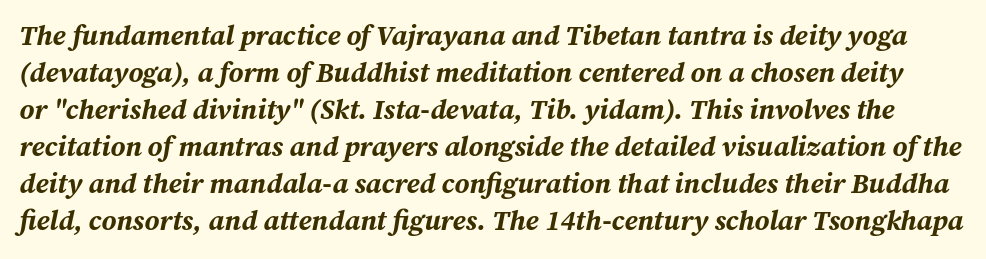
Q: Is the text bold? A: Yes.
Q: Is the text italic (slanted)? A: Yes, it leans right by about 12 degrees.
Q: Is the text underlined? A: No.
Q: Is the spacing between letters normal or unusually wide? A: Normal.
Q: Is the spacing between lines tight, normal or loose? A: Normal.
Q: Width (condensed, normal, or wide)? A: Normal.
Q: Stroke contrast? A: Medium.
Q: x-height? A: Medium.
Q: Monospaced? A: No.
